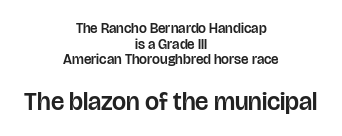
The image shows 25 px text type, upright; set centered, tight line spacing (1.11x), normal letter spacing, not underlined; the second (bottom) block is 1.79x larger.
